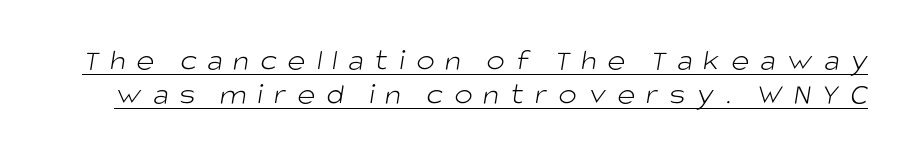
The image shows 31 px light sans-serif type; set tight line spacing (1.1x), unusually wide letter spacing (+0.35 em), underlined; low stroke contrast and a large x-height.
